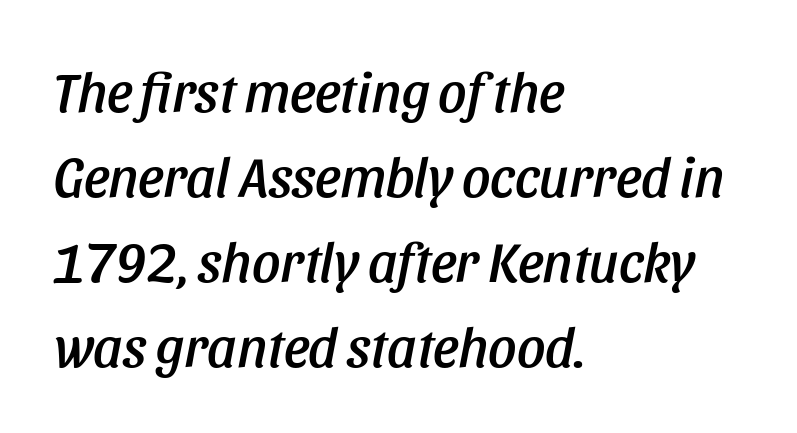
{"italic": "yes", "lean": "right", "slant_degrees": 11, "width": "condensed", "stroke_contrast": "low", "x_height": "large", "monospaced": "no", "underline": "no", "align": "left", "line_spacing": "normal", "line_spacing_ratio": 1.52, "letter_spacing": "normal", "letter_spacing_em": 0.0, "glyph_px": 56}
